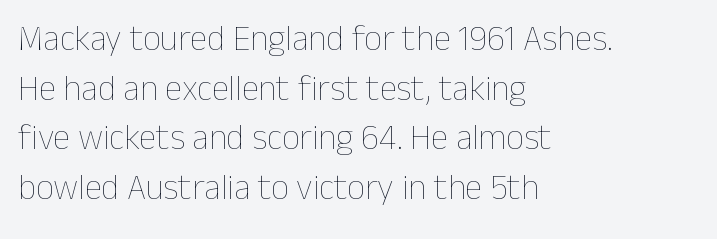
Proportional: the letters do not fall into vertical columns. Layout note: lines flush left. Style check: upright. Honestly, the letter spacing is just normal — you wouldn't notice it.
